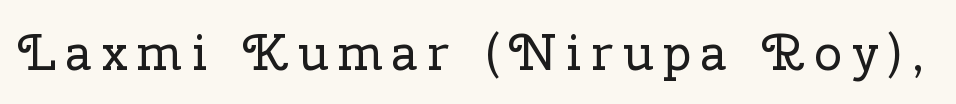
The rendering uses natural spacing where letterforms have individual widths. Only glyphs here, with clear space below each row. The font is comparable to plain body text, perhaps lighter. Tracking here is generous; glyphs stand well apart from one another. A typesetter would mark this as roman, not italic.
